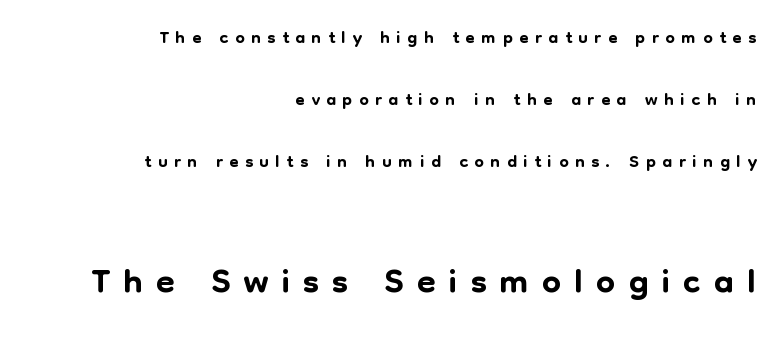
{"serif": "no", "italic": "no", "width": "normal", "stroke_contrast": "low", "x_height": "medium", "monospaced": "no", "underline": "no", "align": "right", "line_spacing": "loose", "line_spacing_ratio": 2.3, "letter_spacing": "wide", "letter_spacing_em": 0.24, "larger_block": "second", "size_ratio": 2.0, "glyph_px": 54}
